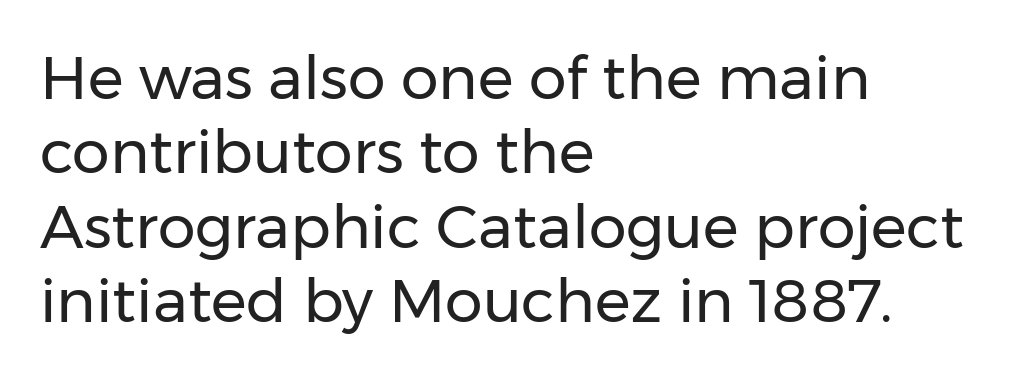
The letters carry no serifs — their stems end cleanly without finishing strokes. Visually the block forms a straight wall on the left and a jagged coastline on the right. Plain, unruled lines of type. Heft: none added — not bold.
